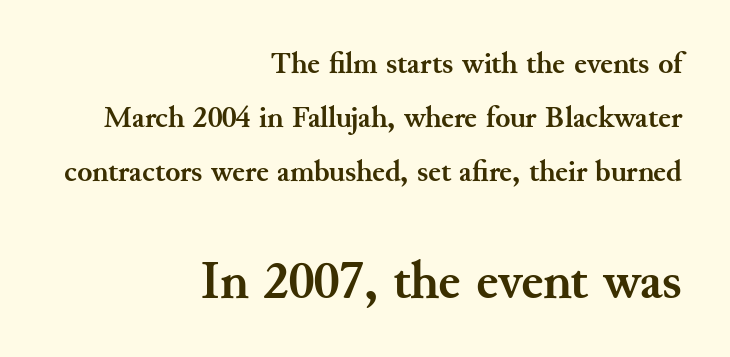
The image shows 54 px semibold serif type, upright; set right-aligned, line spacing 1.75x, normal letter spacing, not underlined; the second (bottom) block is 1.74x larger; medium stroke contrast and a small x-height.
